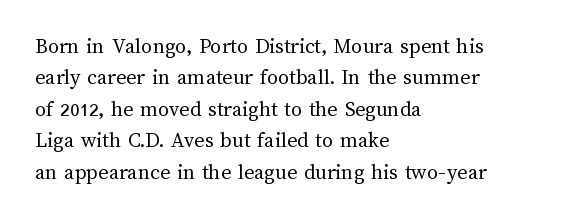
The image shows 22 px text type, upright; set left-aligned, normal line spacing (1.43x), normal letter spacing, not underlined.
